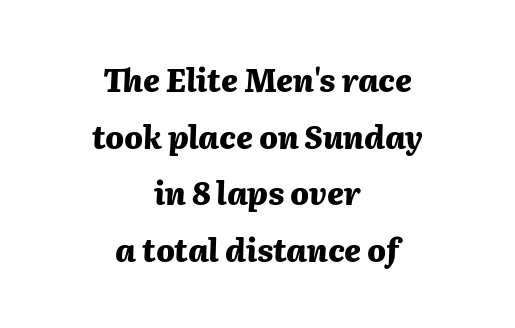
Glyph-to-glyph distance matches everyday printed text. This is oblique type, the kind used for emphasis or titles. Any mark beneath the type? The region is blank. Visually the block forms a symmetrical silhouette, jagged on both flanks.
